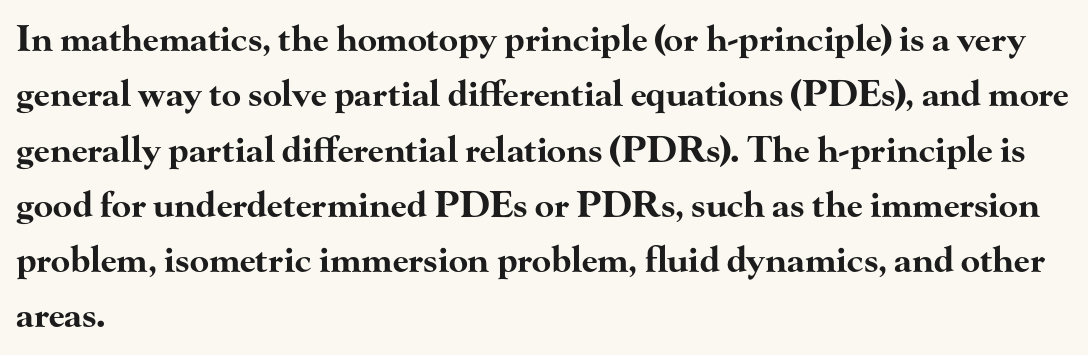
Varying glyph widths throughout — classic text-font behaviour. Does the leading feel generous? No, just average. Little horizontal feet cap the strokes, marking this as serif type. Letter spacing: default. Does the copy run flush right? No — it runs flush left.
